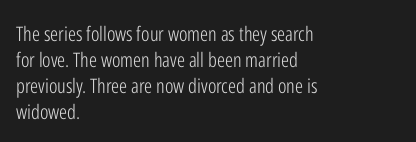
The image shows 20 px text type, upright; set left-aligned, normal line spacing (1.3x), normal letter spacing, not underlined.
